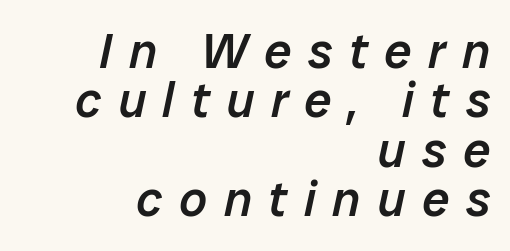
The image shows 49 px semibold type, italic (leaning right); set right-aligned, tight line spacing (1.01x), unusually wide letter spacing (+0.34 em), not underlined; low stroke contrast and a medium x-height.
